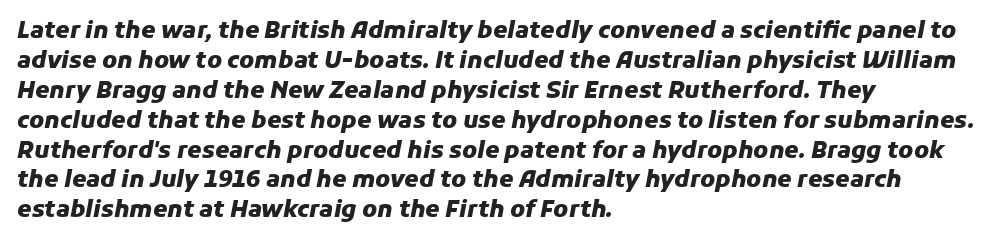
Default kerning and tracking; the words read as compact shapes. The lettering tilts uniformly, giving the passage an italic look. Where is the straight margin? On the left. Descenders are the only things crossing below the line. A dark, heavy texture on the line: the type is bold.
